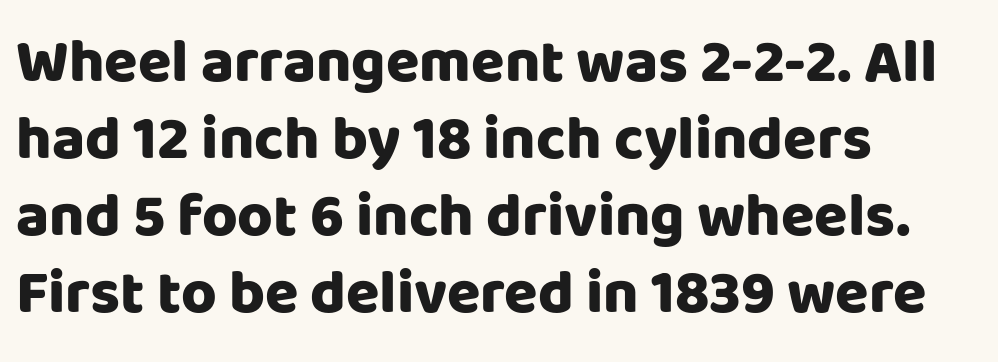
{"serif": "no", "italic": "no", "bold": "yes", "weight": "heavy", "width": "normal", "stroke_contrast": "low", "x_height": "large", "monospaced": "no", "underline": "no", "align": "left", "line_spacing": "normal", "line_spacing_ratio": 1.26, "letter_spacing": "normal", "letter_spacing_em": 0.0, "glyph_px": 61}
